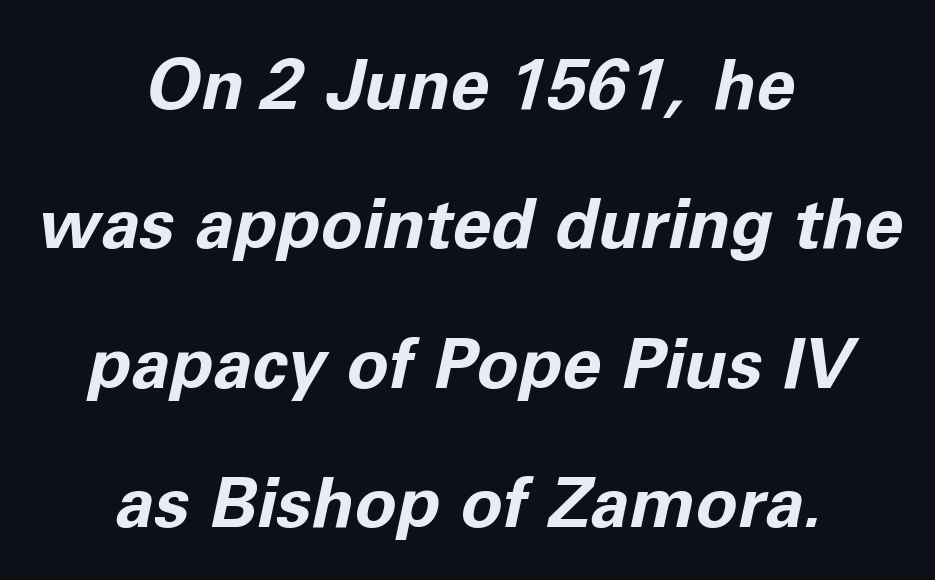
Between one letter and the next there's only the usual sliver of space. Looks like regular typesetting: each glyph gets only the width it needs. The leading is generous, giving the passage an open texture. You can tell it's italic because the verticals aren't actually vertical. The foot of each line stays bare and open. These lines stack symmetrically, like a column narrowing and widening about its center.
